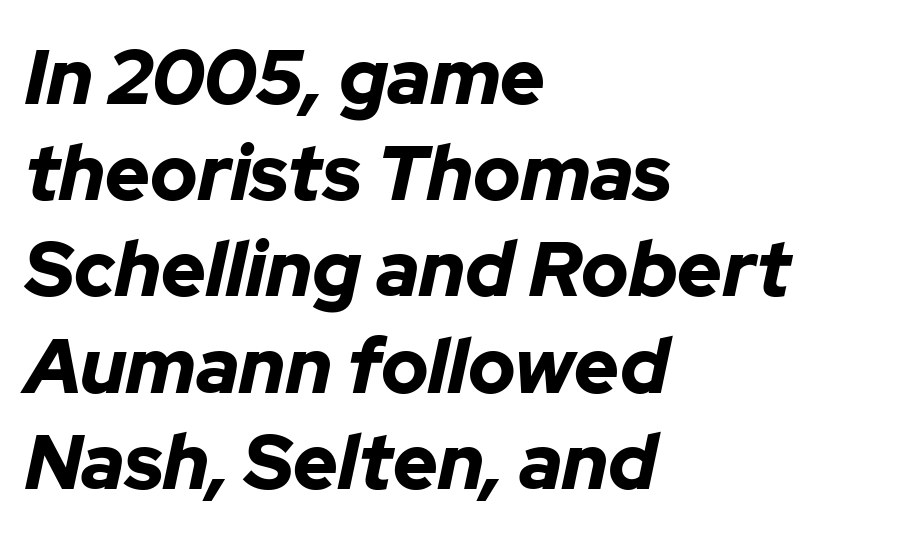
Q: Is the text bold? A: Yes.
Q: Is the text italic (slanted)? A: Yes, it leans right by about 12 degrees.
Q: Is the text underlined? A: No.
Q: How is the paragraph aligned? A: Left-aligned.
Q: Is the spacing between letters normal or unusually wide? A: Normal.
Q: Is the spacing between lines tight, normal or loose? A: Normal.
Q: Width (condensed, normal, or wide)? A: Normal.
Q: Stroke contrast? A: Low.
Q: x-height? A: Medium.
Q: Monospaced? A: No.
